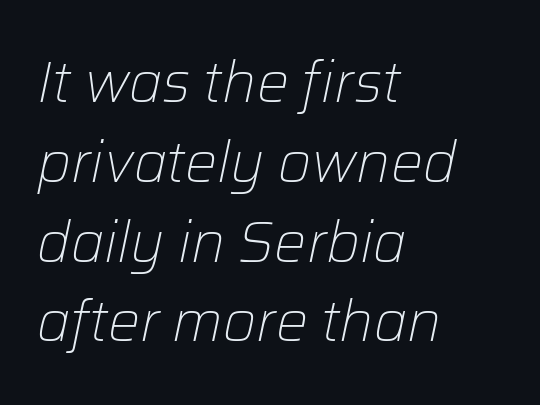
Unbolded letterforms with no extra heft. You could not count columns in this text — the font is proportionally spaced. Interline gaps are of average width in this sample. Yep, that's italic — everything's leaning. Unmarked baselines from the first word to the last.
